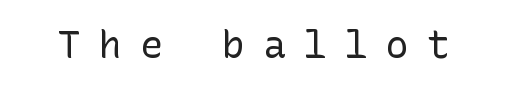
The letterforms stand isolated, each surrounded by extra space. The lettering stays uniformly vertical, giving the passage a roman look. Observe the absence of serifs on each vertical stroke in this sample. The words here are not underlined.
